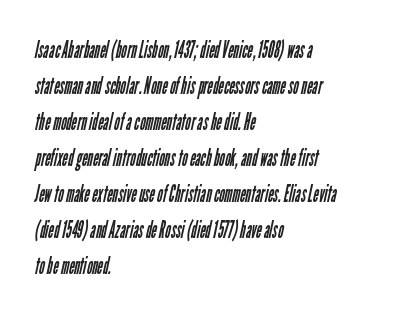
Q: Is the text bold? A: No.
Q: Is the text underlined? A: No.
Q: How is the paragraph aligned? A: Left-aligned.
Q: Is the spacing between letters normal or unusually wide? A: Normal.
Q: Is the spacing between lines tight, normal or loose? A: Normal.
